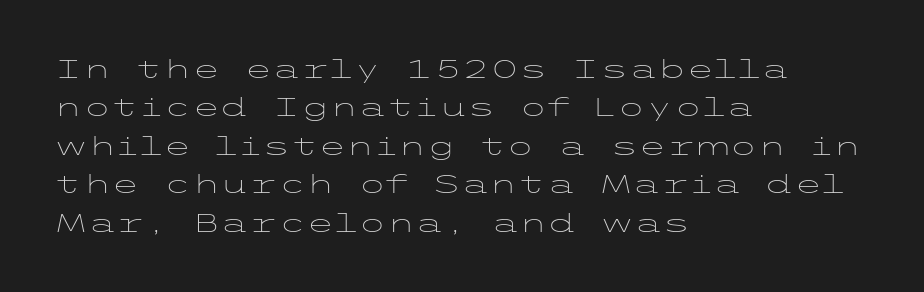
Q: Is the text bold? A: No.
Q: Is the text italic (slanted)? A: No, it is upright.
Q: Is the text underlined? A: No.
Q: How is the paragraph aligned? A: Left-aligned.
Q: Is the spacing between letters normal or unusually wide? A: Normal.
Q: Is the spacing between lines tight, normal or loose? A: Normal.
